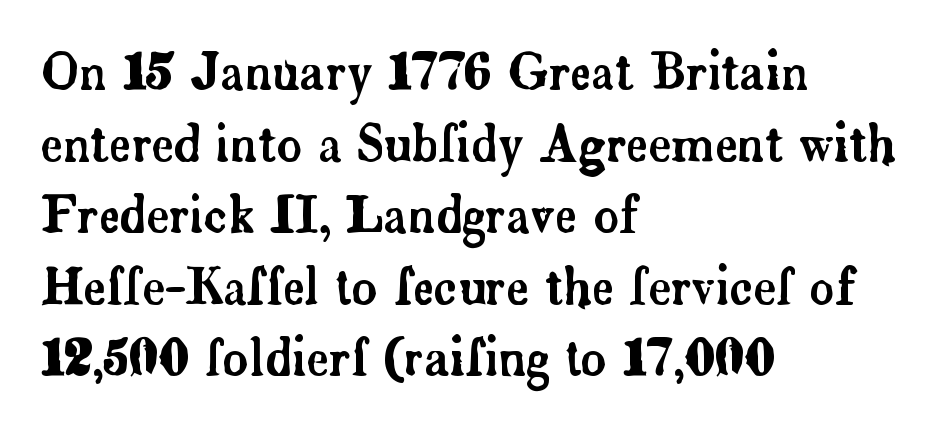
Q: Is the text italic (slanted)? A: No, it is upright.
Q: Is the typeface a serif or a sans-serif typeface? A: Serif.
Q: Is the text underlined? A: No.
Q: How is the paragraph aligned? A: Left-aligned.
Q: Is the spacing between letters normal or unusually wide? A: Normal.
Q: Is the spacing between lines tight, normal or loose? A: Normal.
Q: Width (condensed, normal, or wide)? A: Normal.
Q: Stroke contrast? A: Low.
Q: x-height? A: Small.
Q: Monospaced? A: No.
